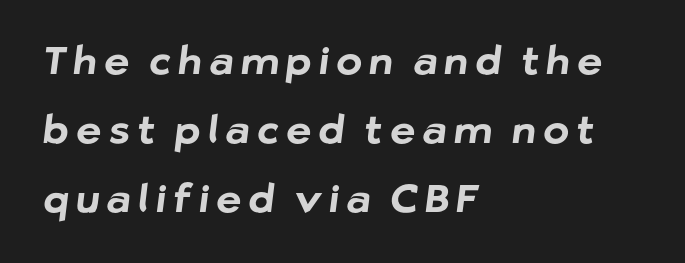
Line starts are locked; line ends wander. Are there feet on the stems? There aren't — it's a sans. How heavy is the stroke? Heavy — this is a bold. Looks like regular typesetting: each glyph gets only the width it needs. Glance below the letters and you will spot only blank space.
